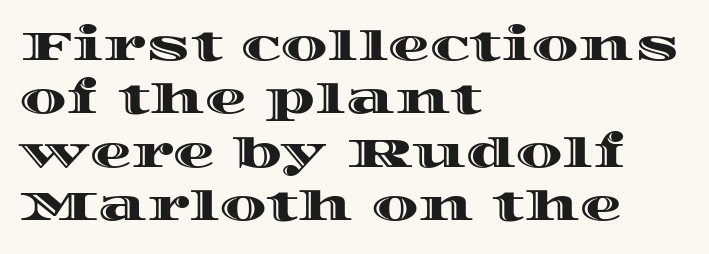
{"italic": "no", "width": "wide", "x_height": "large", "monospaced": "no", "underline": "no", "align": "left", "line_spacing": "normal", "line_spacing_ratio": 1.27, "letter_spacing": "normal", "letter_spacing_em": 0.0, "glyph_px": 42}
